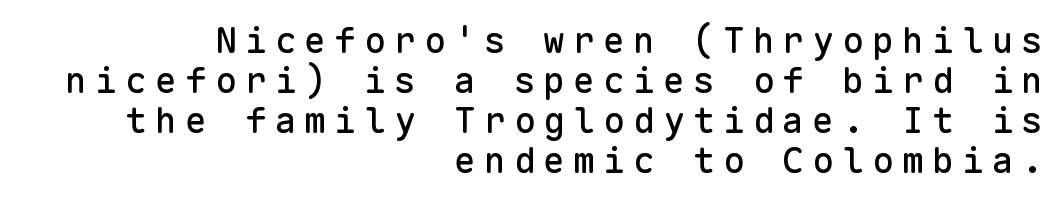
Q: Is the text italic (slanted)? A: No, it is upright.
Q: Is the typeface a serif or a sans-serif typeface? A: Sans-serif.
Q: Is the text underlined? A: No.
Q: How is the paragraph aligned? A: Right-aligned.
Q: Is the spacing between letters normal or unusually wide? A: Unusually wide.
Q: Is the spacing between lines tight, normal or loose? A: Tight.
Q: Width (condensed, normal, or wide)? A: Normal.
Q: Stroke contrast? A: Low.
Q: x-height? A: Medium.
Q: Monospaced? A: Yes.
